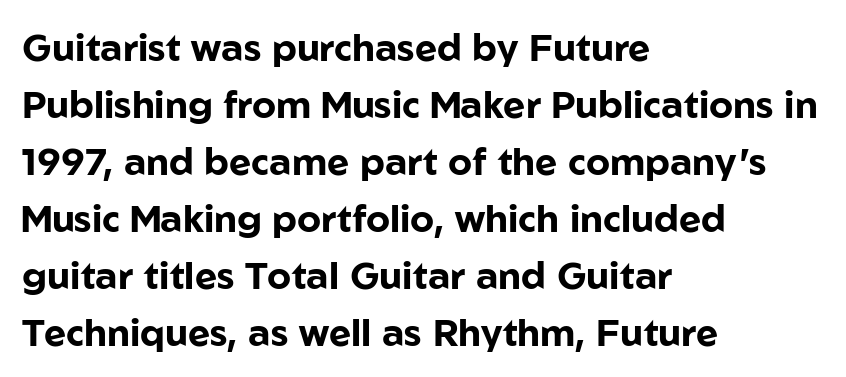
The image shows 38 px bold sans-serif type, upright; set left-aligned, normal line spacing (1.5x), normal letter spacing, not underlined; low stroke contrast and a medium x-height.
